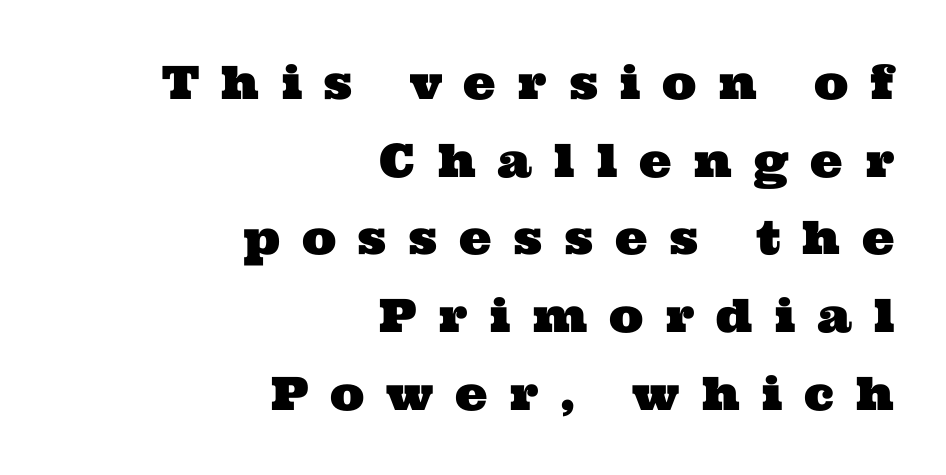
Q: Is the typeface a serif or a sans-serif typeface? A: Serif.
Q: Is the text underlined? A: No.
Q: How is the paragraph aligned? A: Right-aligned.
Q: Is the spacing between letters normal or unusually wide? A: Unusually wide.
Q: Is the spacing between lines tight, normal or loose? A: Normal.
Q: Width (condensed, normal, or wide)? A: Wide.
Q: Stroke contrast? A: Medium.
Q: x-height? A: Medium.
Q: Monospaced? A: No.
